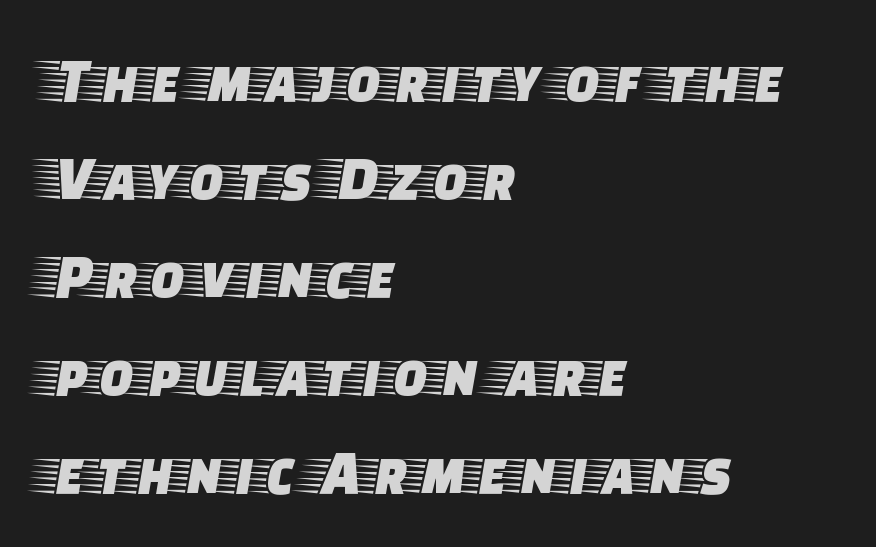
The image shows 64 px wide serif type; set left-aligned, normal line spacing (1.53x), normal letter spacing, not underlined; low stroke contrast and a large x-height.
